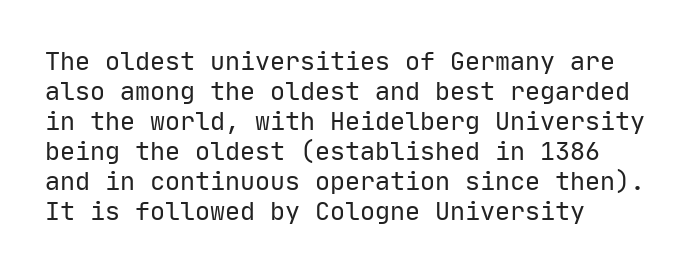
Stem width sits at or under what a default text font uses. Rendered with straight, roman letterforms. In CSS terms this would be text-align: left. Is the letter spacing exaggerated? No — it looks like the ordinary default.
